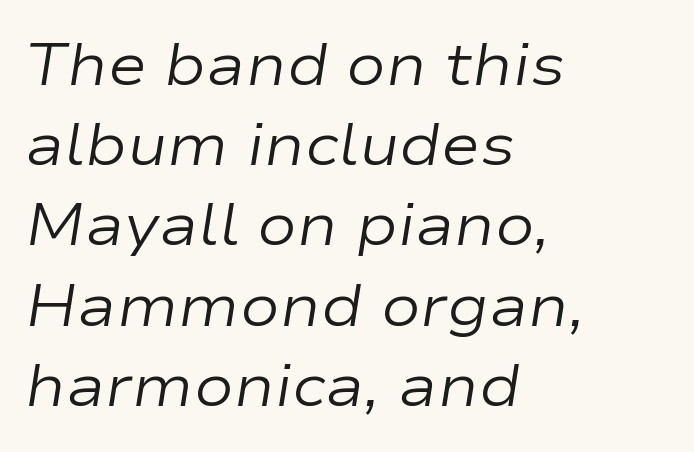
Q: Is the text bold? A: No.
Q: Is the text italic (slanted)? A: Yes, it leans right by about 9 degrees.
Q: Is the text underlined? A: No.
Q: How is the paragraph aligned? A: Left-aligned.
Q: Is the spacing between letters normal or unusually wide? A: Normal.
Q: Is the spacing between lines tight, normal or loose? A: Normal.
Q: Width (condensed, normal, or wide)? A: Wide.
Q: Stroke contrast? A: Low.
Q: x-height? A: Medium.
Q: Monospaced? A: No.
